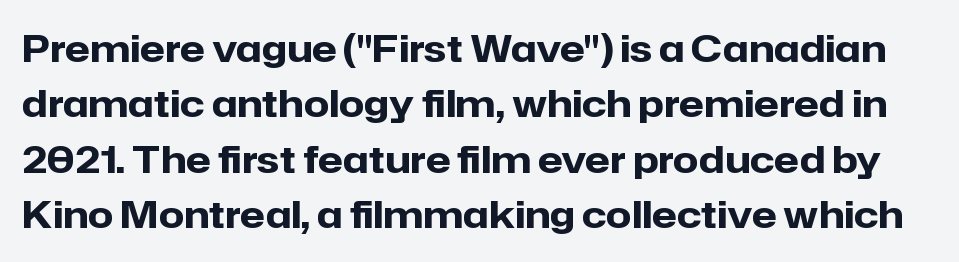
Q: Is the text bold? A: Yes.
Q: Is the text italic (slanted)? A: No, it is upright.
Q: Is the typeface a serif or a sans-serif typeface? A: Sans-serif.
Q: Is the text underlined? A: No.
Q: Is the spacing between letters normal or unusually wide? A: Normal.
Q: Is the spacing between lines tight, normal or loose? A: Normal.
Q: Width (condensed, normal, or wide)? A: Normal.
Q: Stroke contrast? A: Low.
Q: x-height? A: Medium.
Q: Monospaced? A: No.
